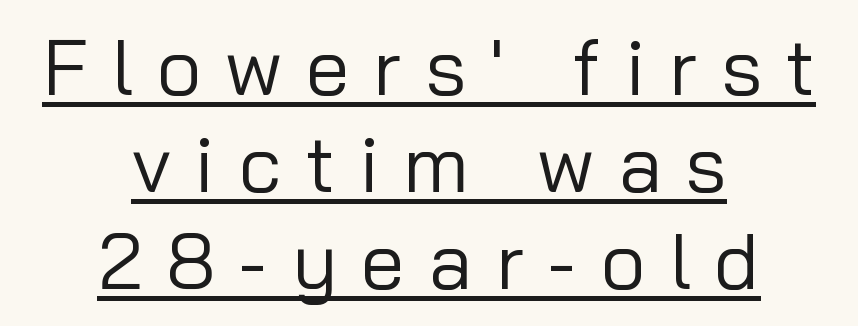
Q: Is the text bold? A: No.
Q: Is the text italic (slanted)? A: No, it is upright.
Q: Is the typeface a serif or a sans-serif typeface? A: Sans-serif.
Q: Is the text underlined? A: Yes.
Q: How is the paragraph aligned? A: Centered.
Q: Is the spacing between letters normal or unusually wide? A: Unusually wide.
Q: Width (condensed, normal, or wide)? A: Normal.
Q: Stroke contrast? A: Low.
Q: x-height? A: Medium.
Q: Monospaced? A: No.
